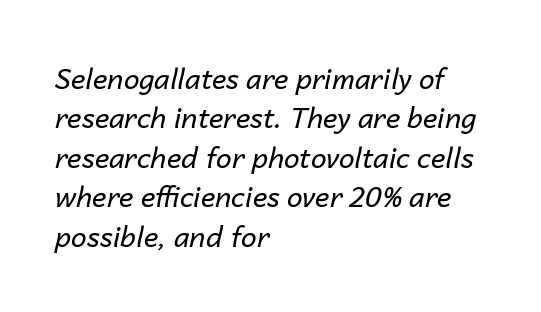
Q: Is the text bold? A: No.
Q: Is the text italic (slanted)? A: Yes, it leans right by about 14 degrees.
Q: Is the text underlined? A: No.
Q: How is the paragraph aligned? A: Left-aligned.
Q: Is the spacing between letters normal or unusually wide? A: Normal.
Q: Is the spacing between lines tight, normal or loose? A: Normal.
Q: Width (condensed, normal, or wide)? A: Normal.
Q: Stroke contrast? A: Low.
Q: x-height? A: Medium.
Q: Monospaced? A: No.
